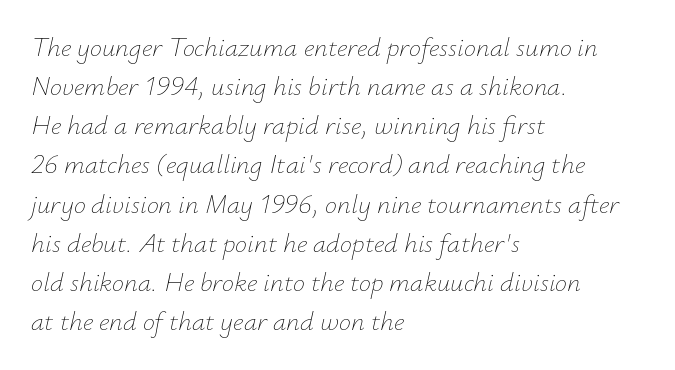
The image shows 27 px text type, italic (leaning right); set left-aligned, normal line spacing (1.45x), normal letter spacing, not underlined.
